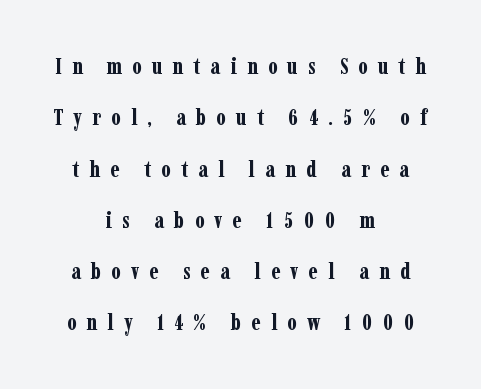
Tall strokes in this sample are plumb rather than angled. Rule under the text: the space is simply empty. The rendering uses a large line-height, opening up the rows. Short note: letters widely spaced. Each glyph is drawn with heavy, bold strokes.
